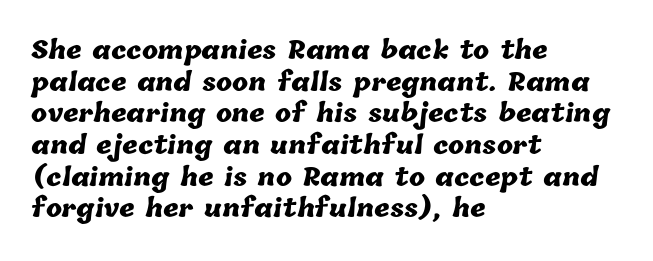
Underlining? Definitely not there. Evenly set lines give the paragraph a standard silhouette. Each line starts at the same left margin while the right side varies. The letters are bold, with thick, heavy strokes. Short note: letters normally spaced.
